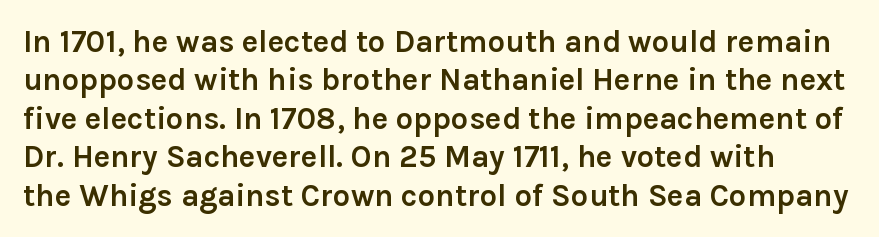
{"serif": "no", "italic": "no", "bold": "yes", "weight": "semibold", "width": "normal", "stroke_contrast": "low", "x_height": "medium", "monospaced": "no", "underline": "no", "line_spacing_ratio": 1.24, "letter_spacing": "normal", "letter_spacing_em": 0.0, "glyph_px": 31}
